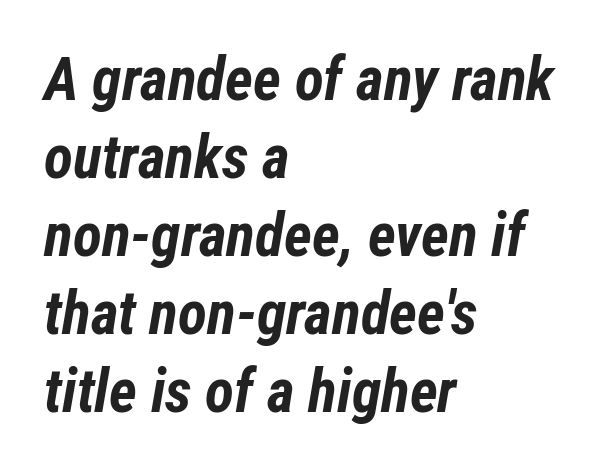
{"italic": "yes", "lean": "right", "slant_degrees": 12, "bold": "yes", "weight": "bold", "width": "condensed", "stroke_contrast": "low", "x_height": "medium", "monospaced": "no", "underline": "no", "align": "left", "line_spacing": "normal", "line_spacing_ratio": 1.3, "letter_spacing": "normal", "letter_spacing_em": 0.0, "glyph_px": 60}
